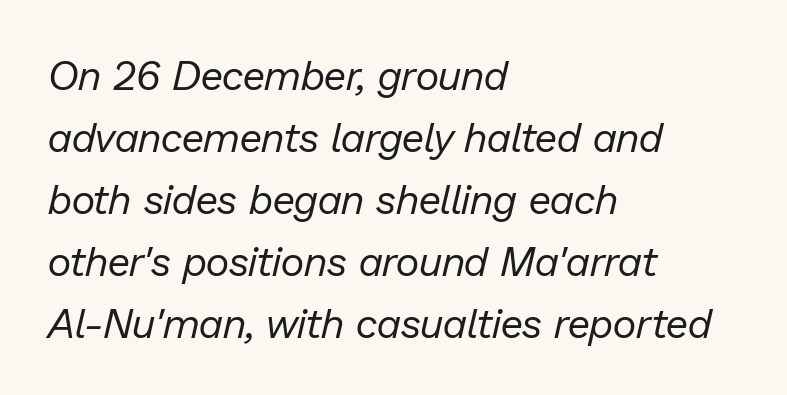
The image shows 41 px regular-weight type, italic (leaning right); set left-aligned, normal line spacing (1.51x), normal letter spacing, not underlined; low stroke contrast and a medium x-height.
